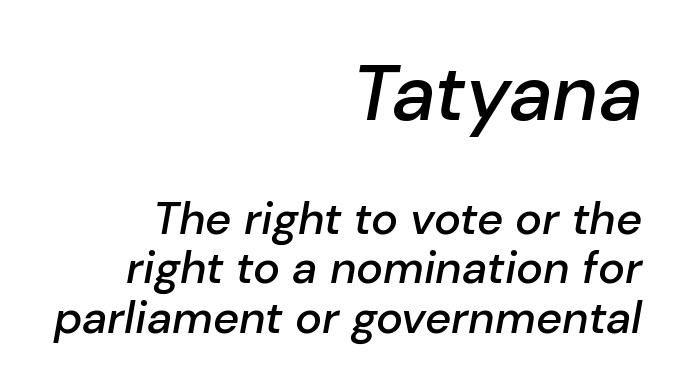
The passage shown is semibold, sitting just below true bold. No extra tracking has been applied to these lines. In this sample the first text group is rendered at the bigger scale. A student would call this right alignment; a typographer would say flush right, rag left. These lines were composed using italics. The space directly below the letters is spotless.
